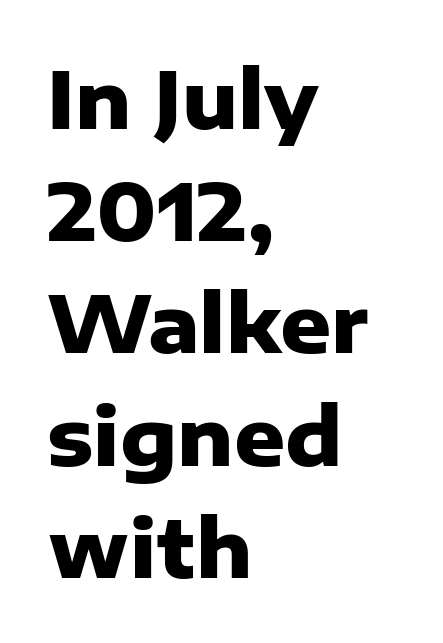
Bare-footed words on every line. Line starts are locked; line ends wander. Notice how thick the strokes are: this is what a full bold looks like. Every stem runs plumb, perpendicular to the baseline. Serif or sans? Sans — the stroke terminals are bare.
